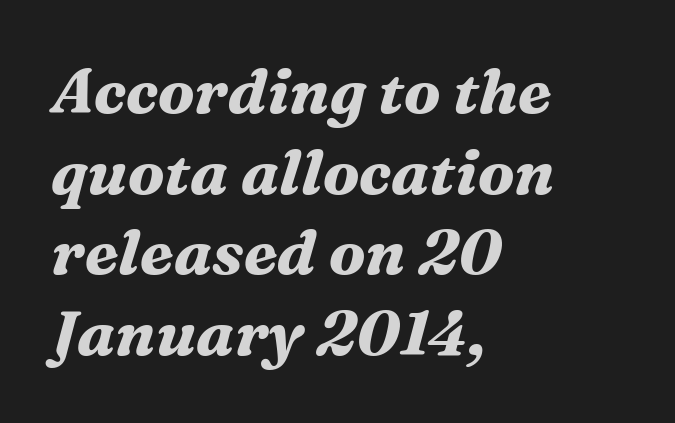
Q: Is the text bold? A: Yes.
Q: Is the text italic (slanted)? A: Yes, it leans right by about 16 degrees.
Q: Is the typeface a serif or a sans-serif typeface? A: Serif.
Q: Is the text underlined? A: No.
Q: How is the paragraph aligned? A: Left-aligned.
Q: Is the spacing between letters normal or unusually wide? A: Normal.
Q: Is the spacing between lines tight, normal or loose? A: Normal.
Q: Width (condensed, normal, or wide)? A: Normal.
Q: Stroke contrast? A: Medium.
Q: x-height? A: Medium.
Q: Monospaced? A: No.
